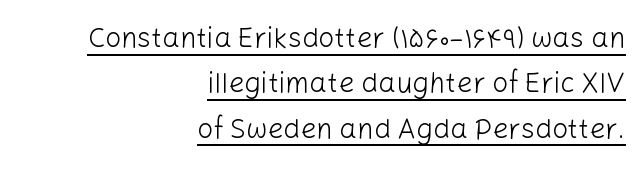
Glance below the letters and you will spot a drawn line. You could not count columns in this text — the font is proportionally spaced. A quiet, ordinary-to-light weight characterises the typeface. Caption: standard tracking, unaltered. Normally led — the rows are evenly, conventionally spaced. Is there any slant? The stems are plumb.
